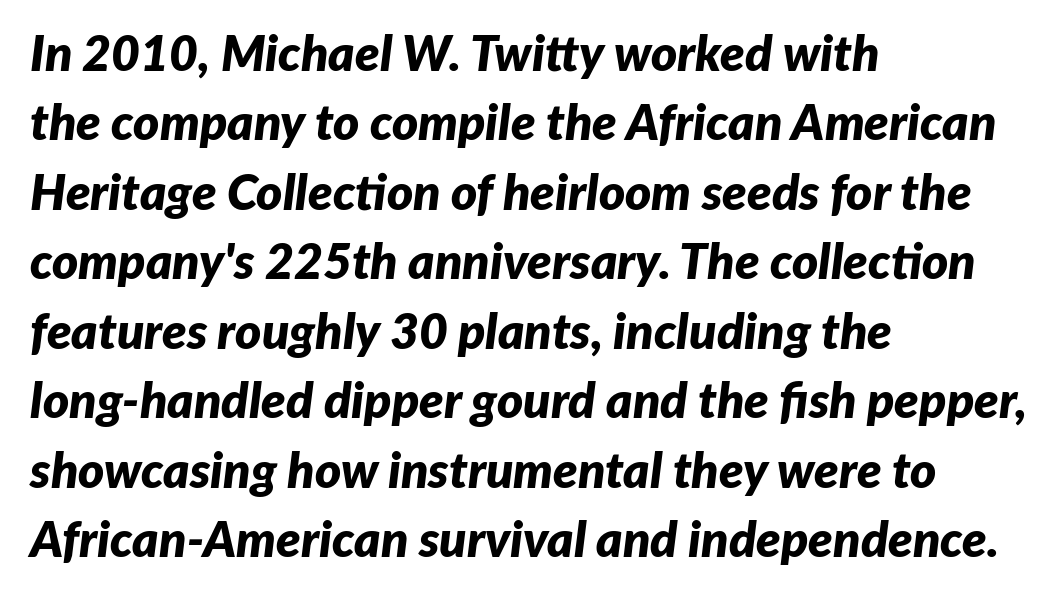
{"italic": "yes", "lean": "right", "slant_degrees": 7, "bold": "yes", "weight": "bold", "width": "normal", "stroke_contrast": "low", "x_height": "medium", "monospaced": "no", "underline": "no", "align": "left", "line_spacing": "normal", "line_spacing_ratio": 1.39, "letter_spacing": "normal", "letter_spacing_em": 0.0, "glyph_px": 50}
